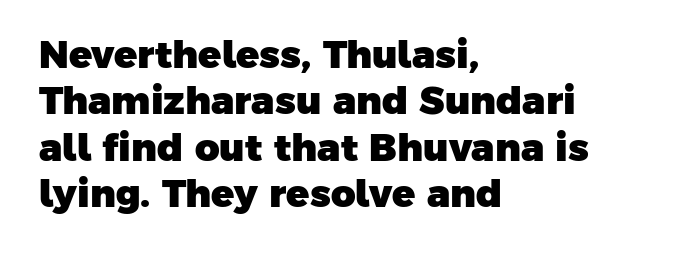
The image shows 38 px heavy sans-serif type; set left-aligned, line spacing 1.22x, normal letter spacing, not underlined; low stroke contrast and a medium x-height.
